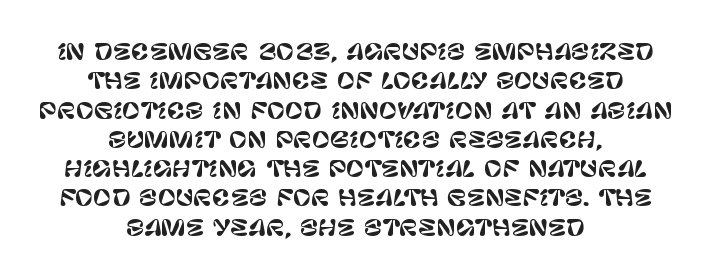
Visually the block forms a symmetrical silhouette, jagged on both flanks. Glance below the letters and you will spot only blank space. What's the leading like? Ordinary, nothing unusual.
